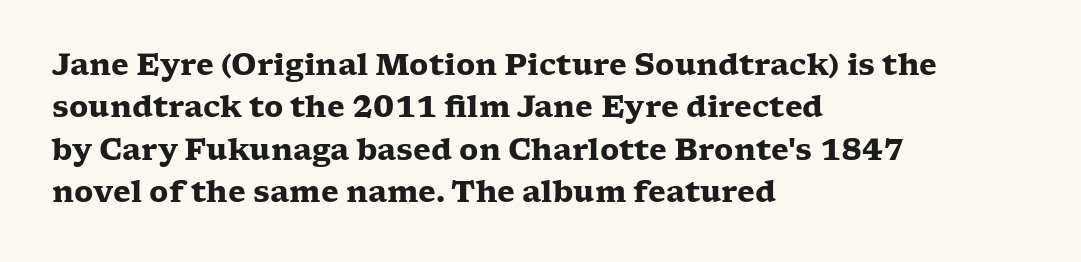
The image shows 29 px heavy, wide serif type, upright; set left-aligned, normal line spacing (1.46x), normal letter spacing, not underlined; low stroke contrast and a medium x-height.
